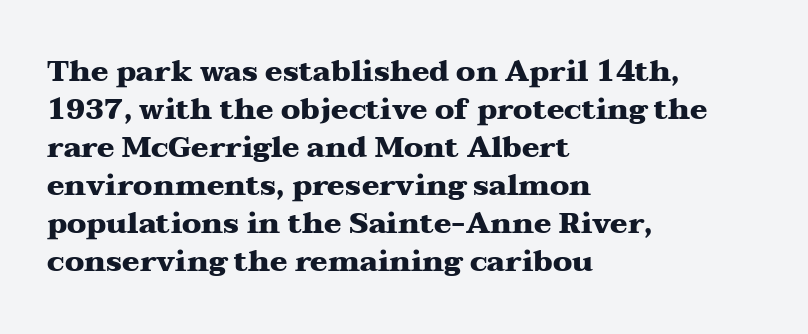
Q: Is the text bold? A: Yes.
Q: Is the text italic (slanted)? A: No, it is upright.
Q: Is the typeface a serif or a sans-serif typeface? A: Serif.
Q: Is the text underlined? A: No.
Q: How is the paragraph aligned? A: Left-aligned.
Q: Is the spacing between letters normal or unusually wide? A: Normal.
Q: Is the spacing between lines tight, normal or loose? A: Normal.
Q: Width (condensed, normal, or wide)? A: Wide.
Q: Stroke contrast? A: Medium.
Q: x-height? A: Medium.
Q: Monospaced? A: No.
